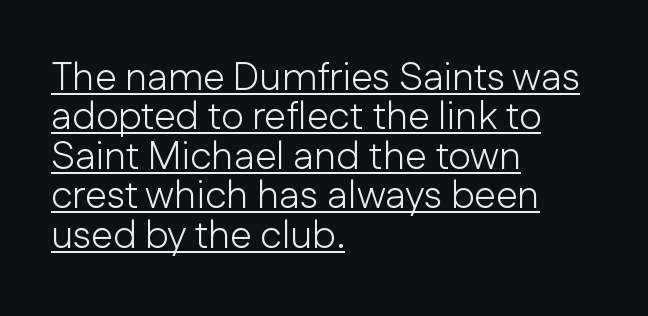
The image shows 39 px light sans-serif type, upright; set left-aligned, tight line spacing (1.01x), normal letter spacing, underlined; low stroke contrast and a medium x-height.
